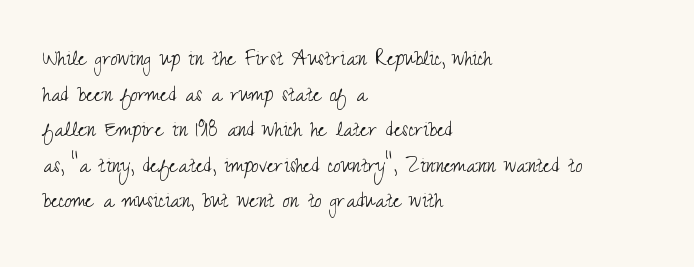
{"italic": "no", "bold": "no", "underline": "no", "align": "left", "line_spacing": "normal", "line_spacing_ratio": 1.48, "letter_spacing": "normal", "letter_spacing_em": 0.0, "glyph_px": 24}
